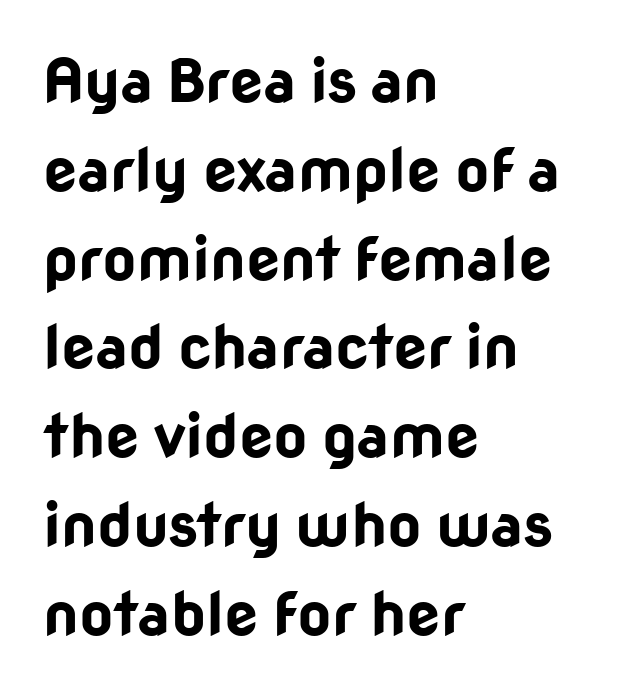
How are the letters spaced? Ordinarily, with no added tracking. Check the space under the baseline: it is left empty. I'd call this a sans setting — the letters go barefoot. Character widths vary here, with narrow letters taking less room than wide ones. Heavy, bold letterforms.
